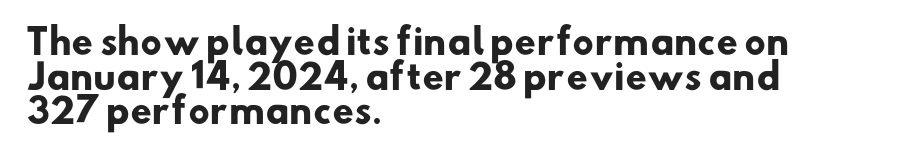
Typographically, this falls in the sans-serif category. The characters look thick and weighty, a clear bold. These lines are set flush left with a ragged right edge. Honestly, there is no underline to notice here at all.
